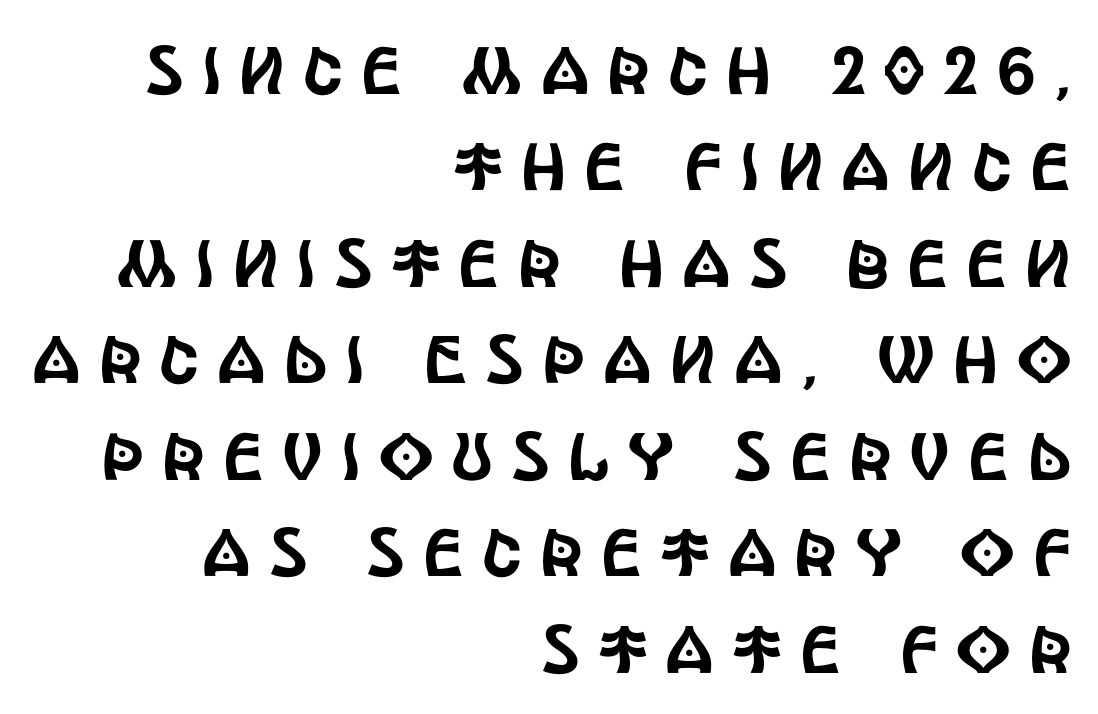
A typesetter would call this heavily tracked-out type. Posture: vertical. Right-aligned paragraph, ragged on the left. Baseline-to-baseline distance is the conventional proportion of letter height. The letters advance in unequal steps, a hallmark of proportional type.
